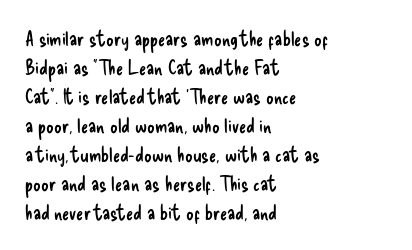
Letters rest on an invisible, unmarked baseline. Heaviness? Minimal to ordinary, like unemphasized prose. The rendering anchors every line to the left-hand side. The line-height multiplier appears to be the usual default.
